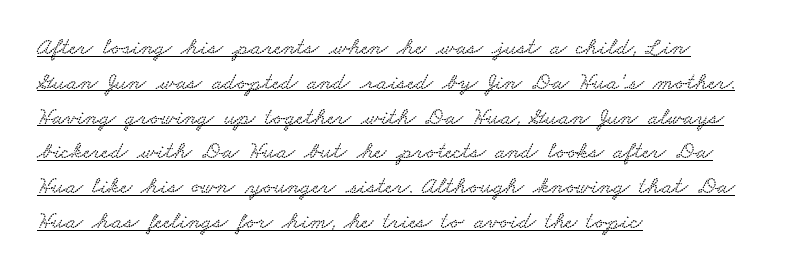
The image shows 24 px text type; set left-aligned, normal line spacing (1.45x), normal letter spacing, underlined.
